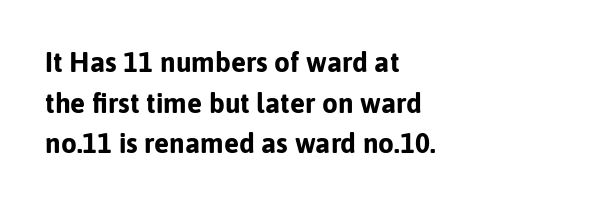
{"serif": "no", "italic": "no", "bold": "yes", "weight": "bold", "width": "normal", "stroke_contrast": "low", "x_height": "medium", "monospaced": "no", "underline": "no", "align": "left", "line_spacing": "normal", "line_spacing_ratio": 1.45, "letter_spacing": "normal", "letter_spacing_em": 0.0, "glyph_px": 28}
